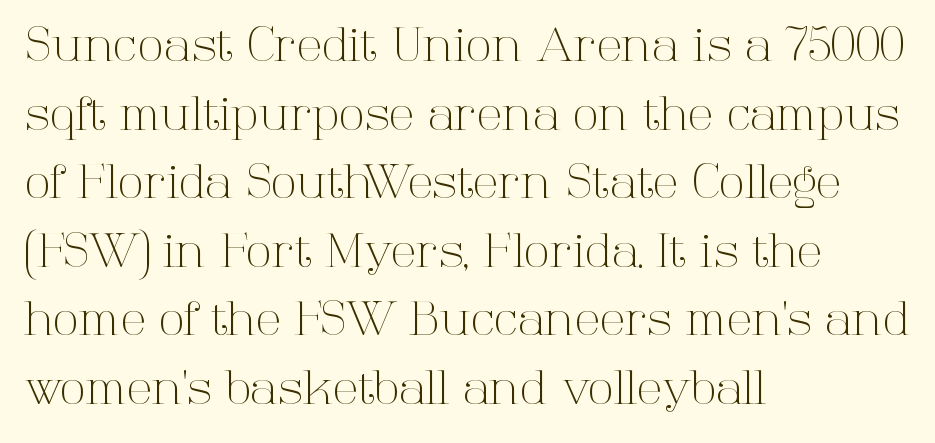
Q: Is the text bold? A: No.
Q: Is the text italic (slanted)? A: No, it is upright.
Q: Is the typeface a serif or a sans-serif typeface? A: Serif.
Q: Is the text underlined? A: No.
Q: How is the paragraph aligned? A: Left-aligned.
Q: Is the spacing between letters normal or unusually wide? A: Normal.
Q: Is the spacing between lines tight, normal or loose? A: Normal.
Q: Width (condensed, normal, or wide)? A: Normal.
Q: Stroke contrast? A: High.
Q: x-height? A: Medium.
Q: Monospaced? A: No.
